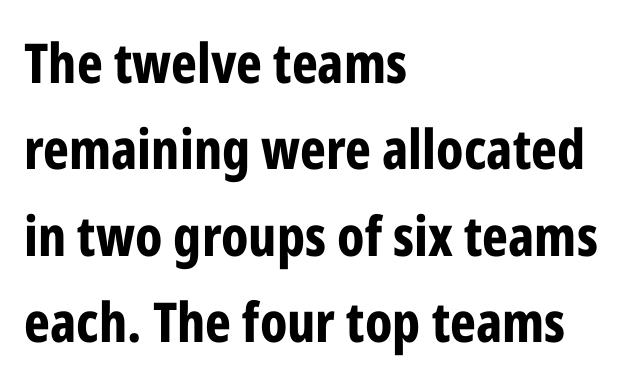
{"serif": "no", "italic": "no", "bold": "yes", "weight": "bold", "width": "condensed", "stroke_contrast": "low", "x_height": "medium", "monospaced": "no", "underline": "no", "align": "left", "line_spacing": "normal", "line_spacing_ratio": 1.57, "letter_spacing": "normal", "letter_spacing_em": 0.0, "glyph_px": 55}
